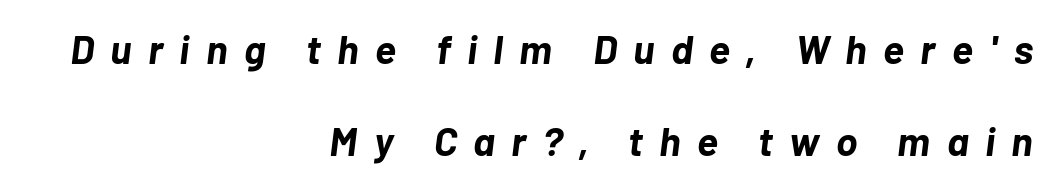
{"italic": "yes", "lean": "right", "slant_degrees": 7, "bold": "yes", "weight": "bold", "width": "normal", "stroke_contrast": "low", "x_height": "medium", "monospaced": "no", "underline": "no", "align": "right", "line_spacing": "loose", "line_spacing_ratio": 2.29, "letter_spacing": "wide", "letter_spacing_em": 0.41, "glyph_px": 40}
